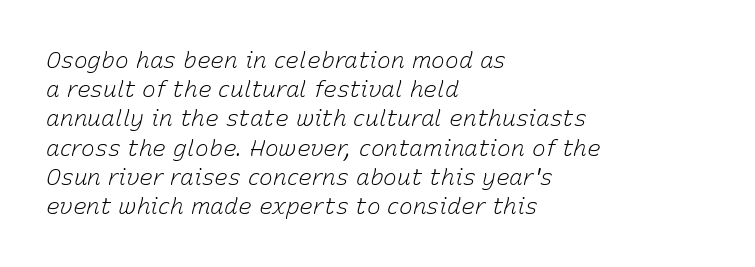
The image shows 23 px text type, italic (leaning right); set left-aligned, normal line spacing (1.27x), normal letter spacing, not underlined.
